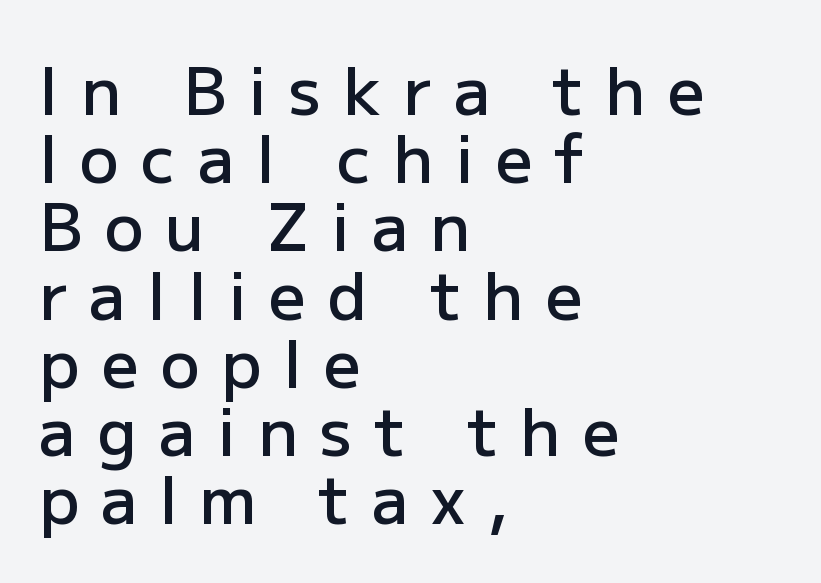
Q: Is the text bold? A: Semi-bold.
Q: Is the text italic (slanted)? A: No, it is upright.
Q: Is the typeface a serif or a sans-serif typeface? A: Sans-serif.
Q: Is the text underlined? A: No.
Q: How is the paragraph aligned? A: Left-aligned.
Q: Is the spacing between letters normal or unusually wide? A: Unusually wide.
Q: Is the spacing between lines tight, normal or loose? A: Tight.
Q: Width (condensed, normal, or wide)? A: Normal.
Q: Stroke contrast? A: Low.
Q: x-height? A: Medium.
Q: Monospaced? A: No.
